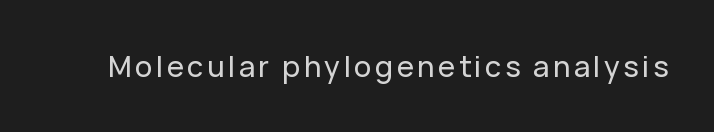
The image shows 29 px sans-serif type, upright; set not underlined; low stroke contrast and a medium x-height.
